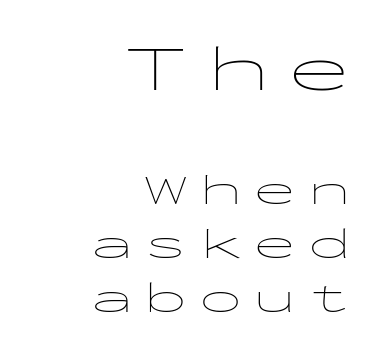
The image shows 64 px thin, wide sans-serif type, upright, monospaced; set right-aligned, normal line spacing (1.26x), unusually wide letter spacing (+0.27 em), not underlined; the first (top) block is 1.49x larger; low stroke contrast and a medium x-height.
